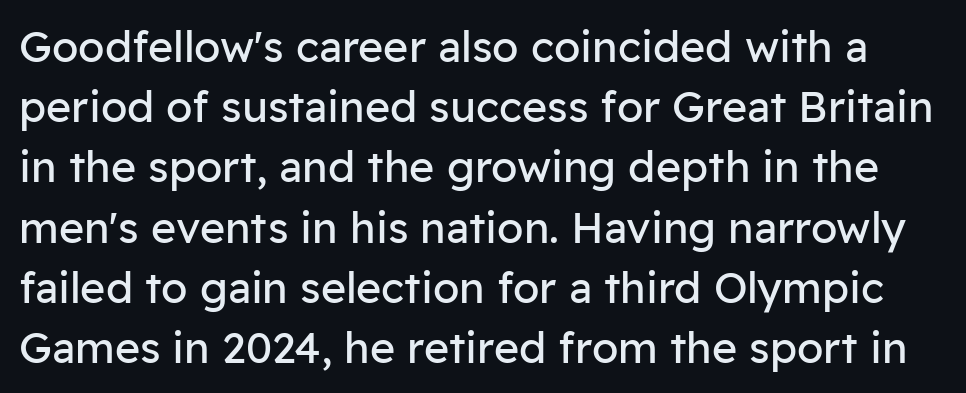
Weight: in the light-to-regular range. Is this a sans? Yes — the strokes have no serifs. Successive baselines arrive at the customary interval. Plain, unruled lines of type. The horizontal fit of the characters is conventional and even. Spacing verdict: proportional, widths tailored to each character.
